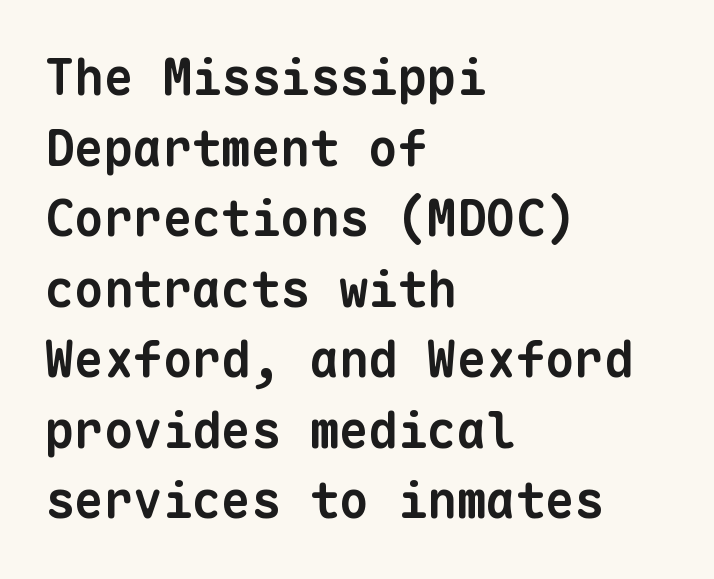
The image shows 49 px bold sans-serif type, monospaced; set left-aligned, normal line spacing (1.44x), normal letter spacing, not underlined; low stroke contrast and a medium x-height.
